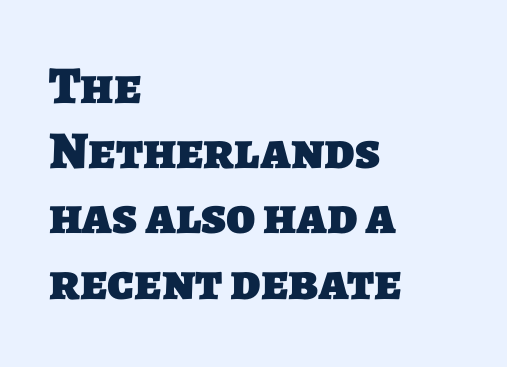
{"serif": "no", "bold": "yes", "weight": "heavy", "width": "normal", "stroke_contrast": "low", "x_height": "large", "monospaced": "no", "underline": "no", "align": "left", "line_spacing_ratio": 1.23, "letter_spacing": "normal", "letter_spacing_em": 0.0, "glyph_px": 53}
